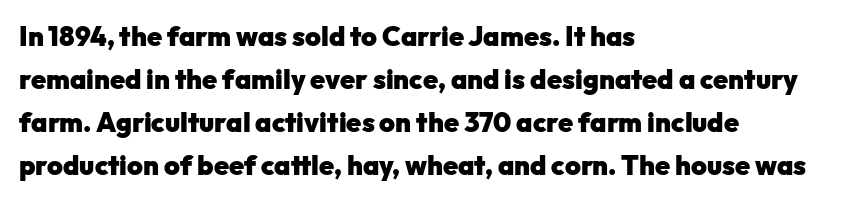
The image shows 27 px bold type, upright; set left-aligned, normal line spacing (1.59x), normal letter spacing, not underlined.
